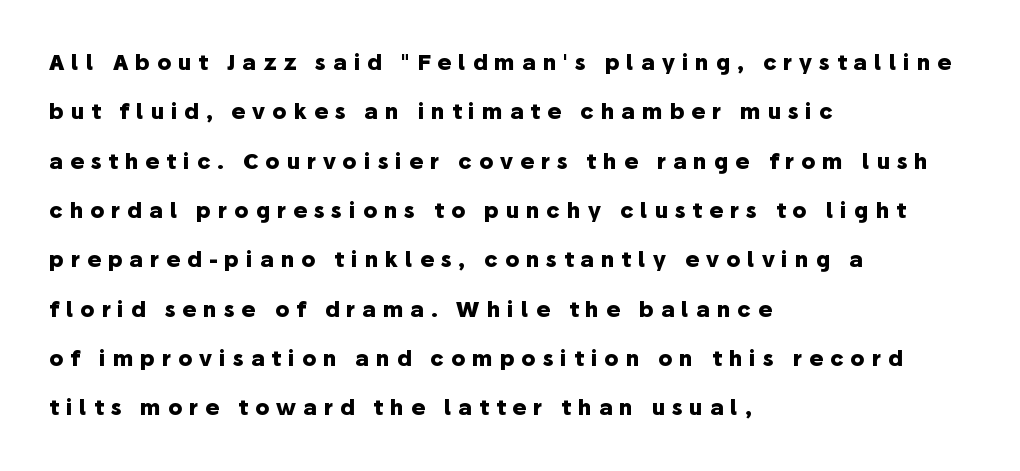
Q: Is the text bold? A: Yes.
Q: Is the text italic (slanted)? A: No, it is upright.
Q: Is the text underlined? A: No.
Q: How is the paragraph aligned? A: Left-aligned.
Q: Is the spacing between letters normal or unusually wide? A: Unusually wide.
Q: Is the spacing between lines tight, normal or loose? A: Loose.
